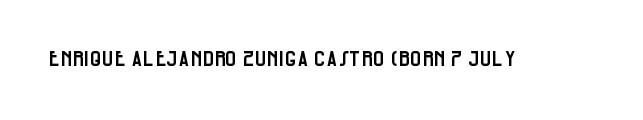
{"italic": "no", "underline": "no", "letter_spacing": "normal", "letter_spacing_em": 0.0, "glyph_px": 21}
